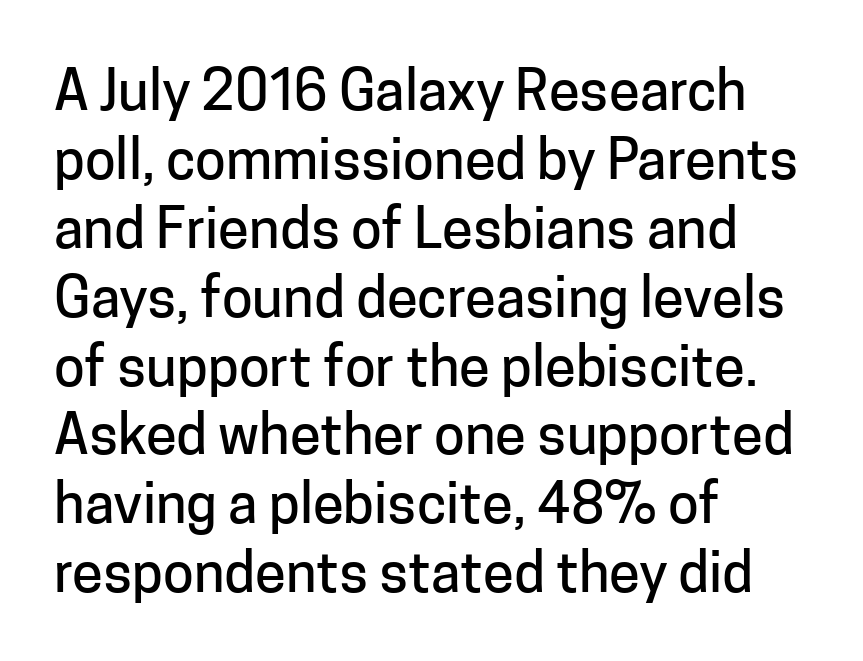
Posture: upright roman. The paragraph has a hard left edge and a soft right edge. Is this a sans? Yes — the strokes have no serifs. Note the varied advance widths — an 'i' is clearly narrower than an 'm'. Check the space under the baseline: it is left empty.
